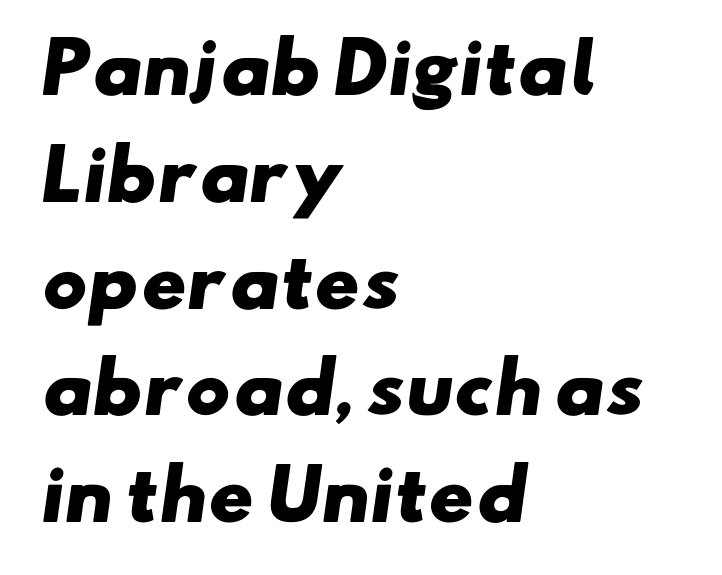
Q: Is the text bold? A: Yes.
Q: Is the typeface a serif or a sans-serif typeface? A: Sans-serif.
Q: Is the text underlined? A: No.
Q: How is the paragraph aligned? A: Left-aligned.
Q: Is the spacing between letters normal or unusually wide? A: Normal.
Q: Is the spacing between lines tight, normal or loose? A: Normal.
Q: Width (condensed, normal, or wide)? A: Wide.
Q: Stroke contrast? A: Low.
Q: x-height? A: Small.
Q: Monospaced? A: No.
